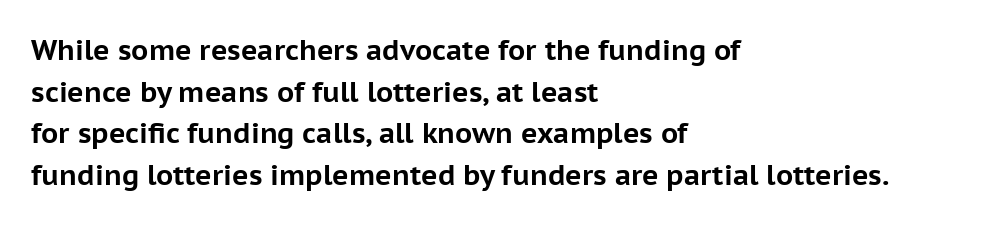
The image shows 28 px bold sans-serif type, upright; set left-aligned, normal line spacing (1.49x), normal letter spacing, not underlined; low stroke contrast and a medium x-height.
